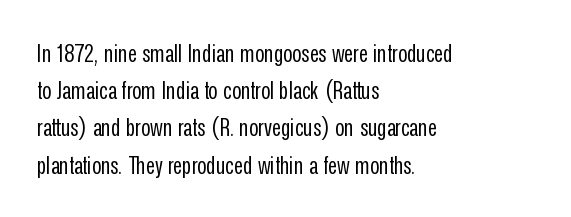
The image shows 25 px text type, upright; set left-aligned, normal line spacing (1.49x), normal letter spacing, not underlined.
